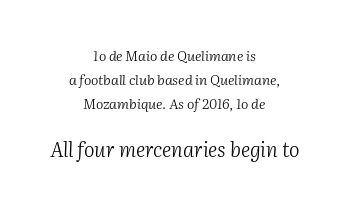
{"italic": "yes", "lean": "right", "slant_degrees": 2, "bold": "no", "underline": "no", "align": "center", "line_spacing_ratio": 1.73, "letter_spacing": "normal", "letter_spacing_em": 0.0, "larger_block": "second", "size_ratio": 1.43, "glyph_px": 20}
